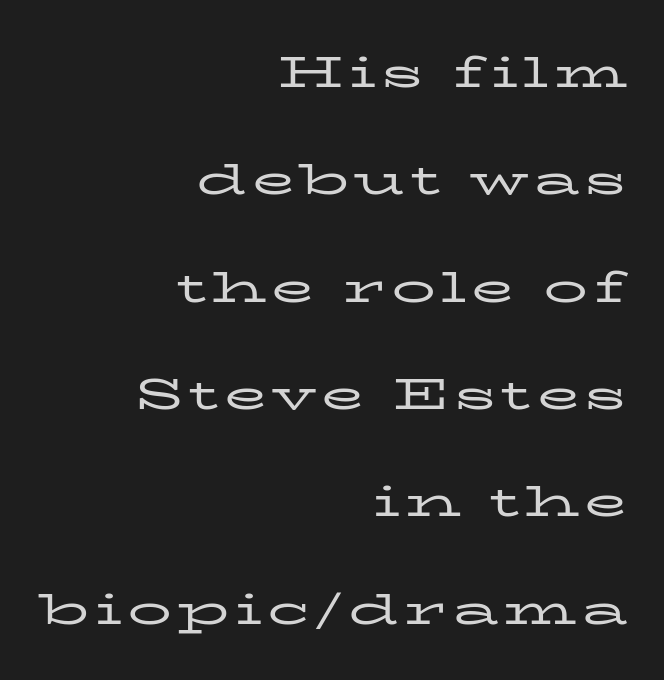
{"serif": "yes", "italic": "no", "bold": "no", "weight": "regular", "width": "wide", "stroke_contrast": "low", "x_height": "medium", "monospaced": "no", "underline": "no", "align": "right", "line_spacing": "loose", "line_spacing_ratio": 2.44, "glyph_px": 44}
